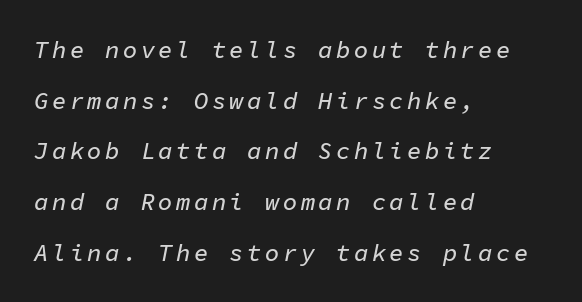
{"italic": "yes", "lean": "right", "slant_degrees": 11, "underline": "no", "align": "left", "line_spacing": "loose", "line_spacing_ratio": 2.11, "glyph_px": 24}
